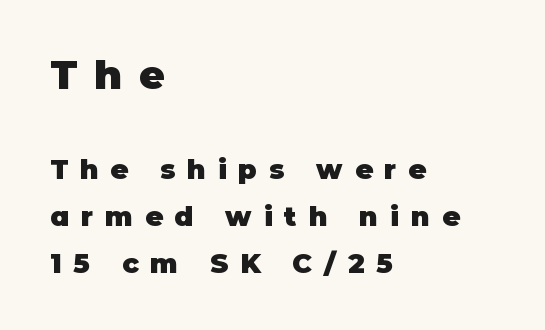
{"serif": "no", "italic": "no", "bold": "yes", "weight": "heavy", "width": "normal", "stroke_contrast": "low", "x_height": "large", "monospaced": "no", "underline": "no", "align": "left", "line_spacing_ratio": 1.74, "letter_spacing": "wide", "letter_spacing_em": 0.44, "larger_block": "first", "size_ratio": 1.48, "glyph_px": 40}
